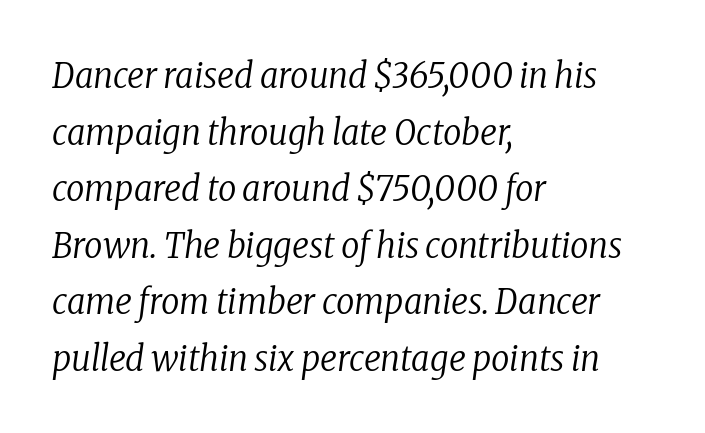
The type is set solid horizontally, with unmodified tracking. The passage shown is typed in a proportional face where columns would drift. The leading is moderate, giving the passage an even texture. These lines are set flush left with a ragged right edge. Classification — serif. The baseline area is clear.
